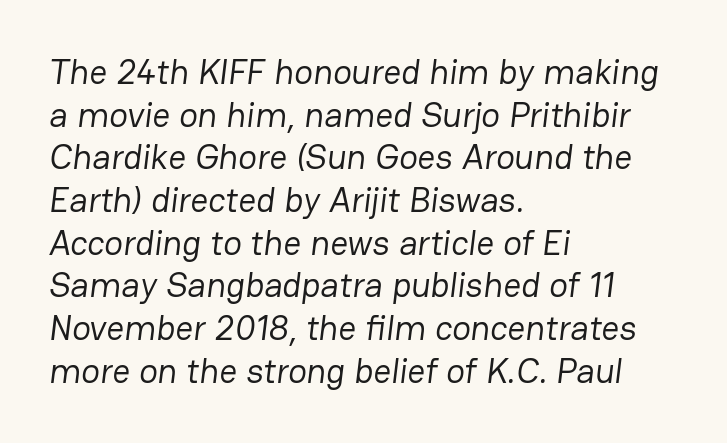
Q: Is the text bold? A: No.
Q: Is the typeface a serif or a sans-serif typeface? A: Sans-serif.
Q: Is the text underlined? A: No.
Q: How is the paragraph aligned? A: Left-aligned.
Q: Is the spacing between letters normal or unusually wide? A: Normal.
Q: Width (condensed, normal, or wide)? A: Normal.
Q: Stroke contrast? A: Low.
Q: x-height? A: Medium.
Q: Monospaced? A: No.
